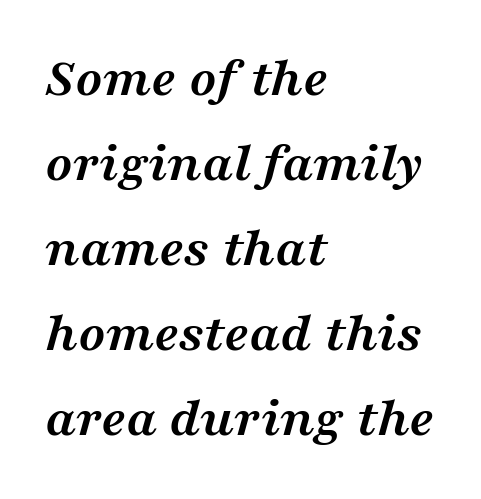
{"serif": "yes", "italic": "yes", "lean": "right", "slant_degrees": 16, "bold": "yes", "weight": "semibold", "width": "wide", "stroke_contrast": "medium", "x_height": "medium", "monospaced": "no", "underline": "no", "align": "left", "line_spacing": "normal", "line_spacing_ratio": 1.52, "letter_spacing": "normal", "letter_spacing_em": 0.0, "glyph_px": 56}
